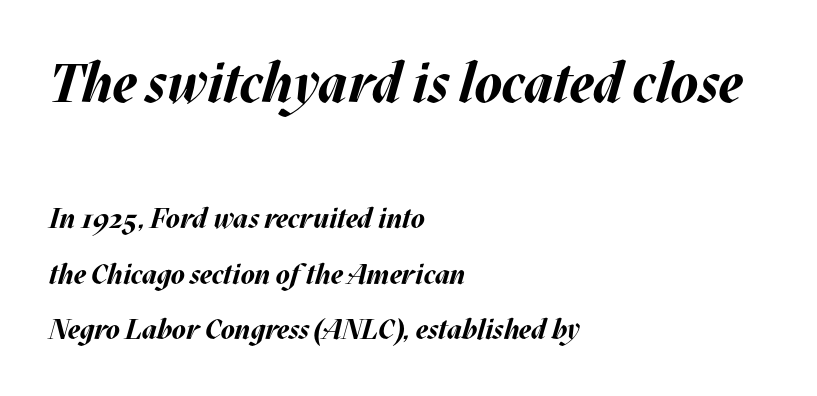
Q: Is the text bold? A: Yes.
Q: Is the text italic (slanted)? A: Yes, it leans right by about 17 degrees.
Q: Is the text underlined? A: No.
Q: How is the paragraph aligned? A: Left-aligned.
Q: Is the spacing between letters normal or unusually wide? A: Normal.
Q: Is the spacing between lines tight, normal or loose? A: Loose.
Q: Which block of text is set in a larger size, the first (top) or the second (bottom)? A: The first (top) one.
Q: Width (condensed, normal, or wide)? A: Normal.
Q: Stroke contrast? A: Medium.
Q: x-height? A: Large.
Q: Monospaced? A: No.
